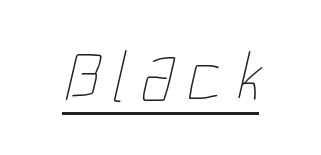
The image shows 74 px thin, condensed type; set underlined; low stroke contrast and a medium x-height.
